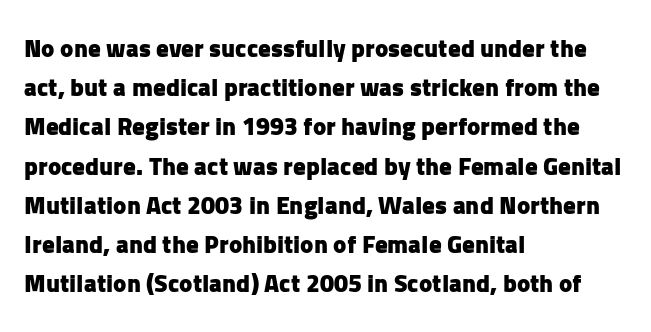
The image shows 25 px bold type, upright; set left-aligned, normal line spacing (1.57x), normal letter spacing, not underlined.
